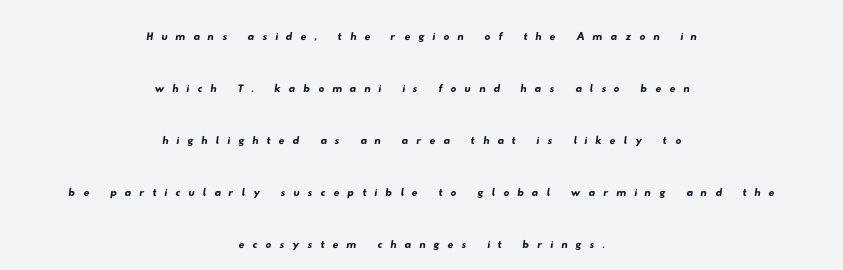
The letters advance in unequal steps, a hallmark of proportional type. The type family on display is of the sans-serif kind. Substantial extra tracking has been applied to these lines. Is the block centered? Yes — each line is placed symmetrically about the middle. Any mark beneath the type? The region is blank.
